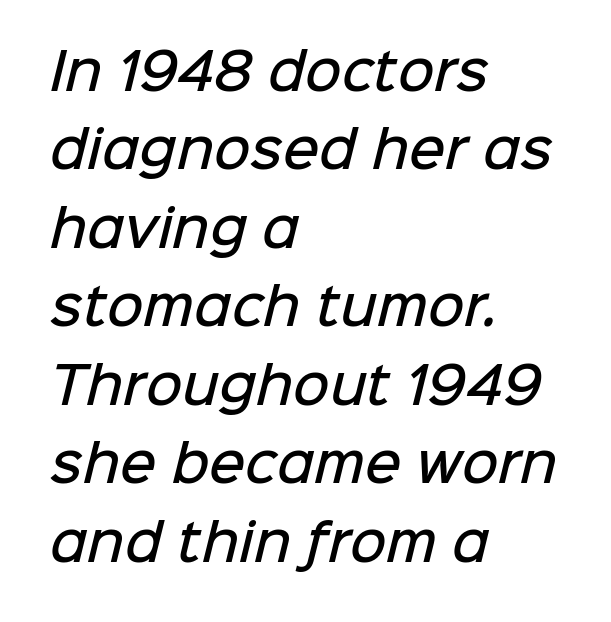
{"serif": "no", "bold": "semi", "weight": "semibold", "width": "normal", "stroke_contrast": "low", "x_height": "medium", "monospaced": "no", "underline": "no", "align": "left", "line_spacing": "normal", "line_spacing_ratio": 1.57, "letter_spacing": "normal", "letter_spacing_em": 0.0, "glyph_px": 50}
